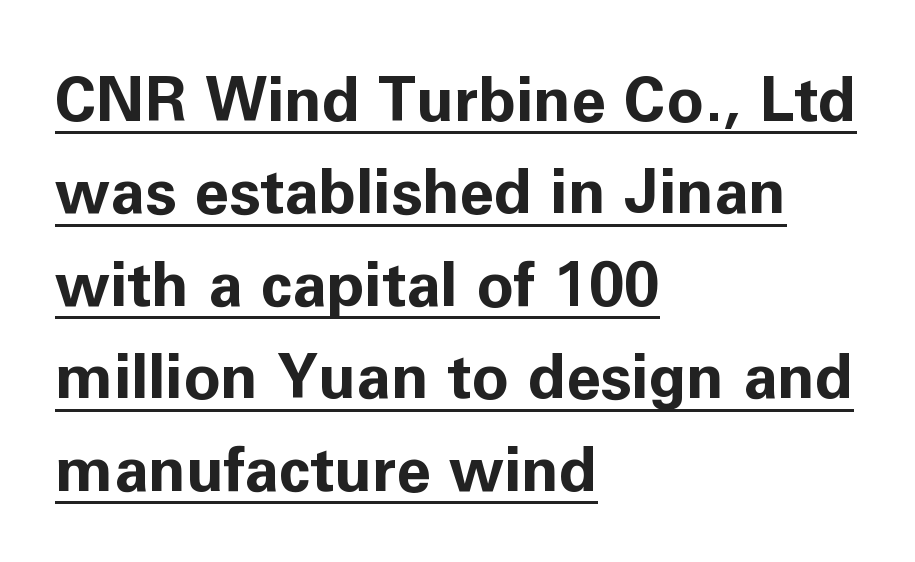
The image shows 62 px bold sans-serif type, upright; set left-aligned, normal line spacing (1.49x), normal letter spacing, underlined; low stroke contrast and a medium x-height.
